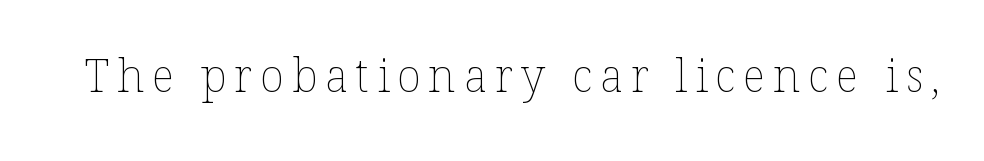
{"italic": "no", "bold": "no", "weight": "thin", "width": "normal", "stroke_contrast": "low", "x_height": "medium", "monospaced": "no", "underline": "no", "glyph_px": 45}
